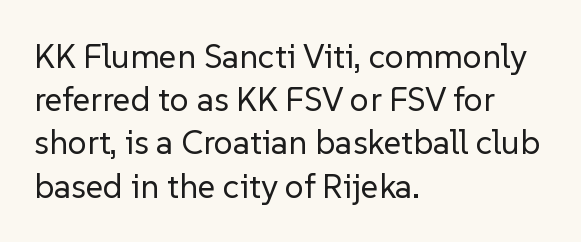
Q: Is the text bold? A: No.
Q: Is the text italic (slanted)? A: No, it is upright.
Q: Is the typeface a serif or a sans-serif typeface? A: Sans-serif.
Q: Is the text underlined? A: No.
Q: How is the paragraph aligned? A: Left-aligned.
Q: Is the spacing between letters normal or unusually wide? A: Normal.
Q: Is the spacing between lines tight, normal or loose? A: Normal.
Q: Width (condensed, normal, or wide)? A: Normal.
Q: Stroke contrast? A: Low.
Q: x-height? A: Medium.
Q: Monospaced? A: No.
